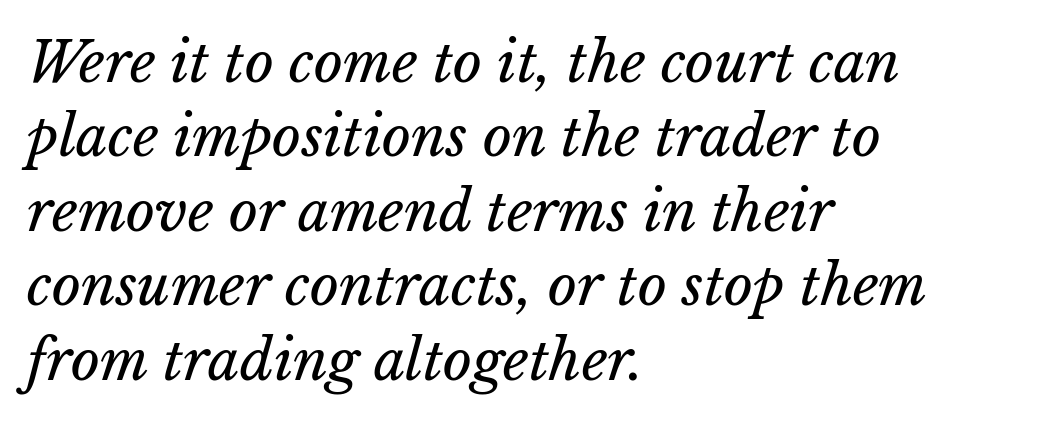
The specimen reads as italic at a glance. On a weight scale, this lands at 450 or below. Tracking value appears to be zero — textbook default spacing. Leading matches the norm, producing a regular column.
